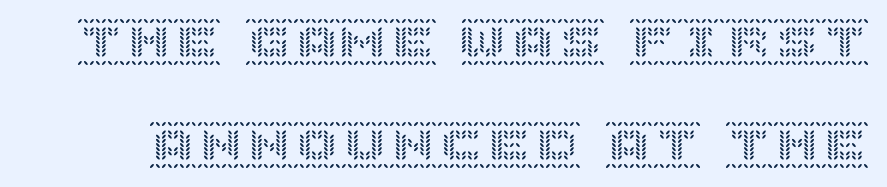
Regarding leading, the lines here are spaced well apart. The axis of the letterforms is exactly vertical. Check the space under the baseline: it is left empty. Nothing unusual about the tracking: characters are spaced as the font intends.
